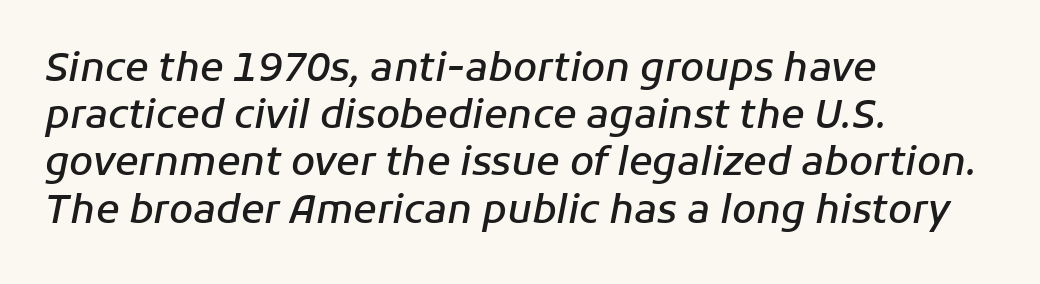
Q: Is the text bold? A: Semi-bold.
Q: Is the text italic (slanted)? A: Yes, it leans right by about 11 degrees.
Q: Is the text underlined? A: No.
Q: How is the paragraph aligned? A: Left-aligned.
Q: Is the spacing between letters normal or unusually wide? A: Normal.
Q: Width (condensed, normal, or wide)? A: Normal.
Q: Stroke contrast? A: Low.
Q: x-height? A: Medium.
Q: Monospaced? A: No.
